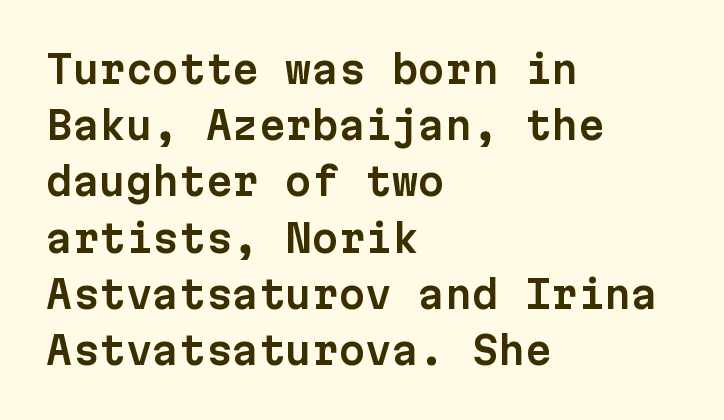
{"serif": "no", "italic": "no", "width": "normal", "stroke_contrast": "low", "x_height": "medium", "monospaced": "yes", "underline": "no", "align": "left", "line_spacing": "normal", "line_spacing_ratio": 1.48, "letter_spacing": "normal", "letter_spacing_em": 0.0, "glyph_px": 38}
